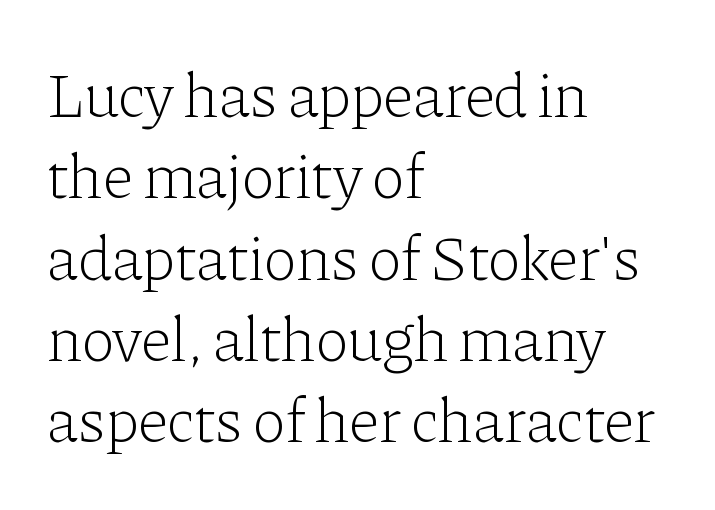
To sum up the face: it has serifs. Rendered with straight, roman letterforms. Bare-footed words on every line. Casual observation: everything's shoved over to the left. These lines keep a tight, regular rhythm from letter to letter.
